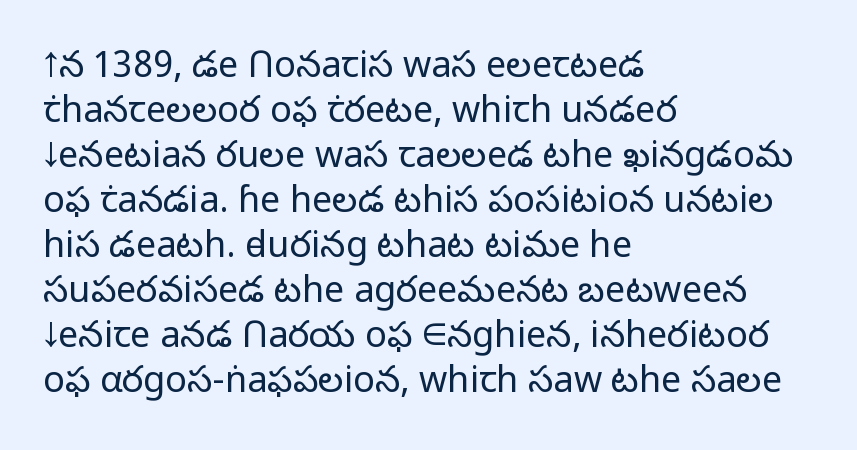
Is the letter spacing exaggerated? No — it looks like the ordinary default. All the whitespace from short lines collects on the right. Upright lettering throughout. The zone under the glyphs is completely vacant.
